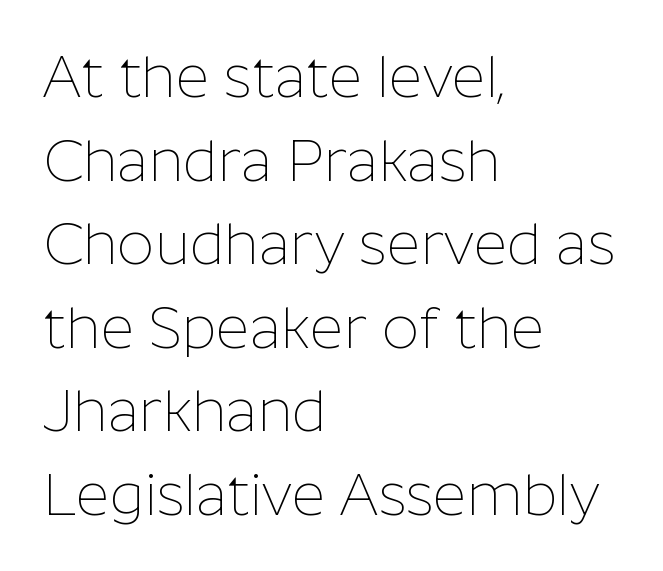
A typesetter would label this face a sans. Notice how descenders clear the ascenders below comfortably — that's standard leading. Do the letters lean? They stand straight. Is the type heavy? It reads as light-to-regular instead.
